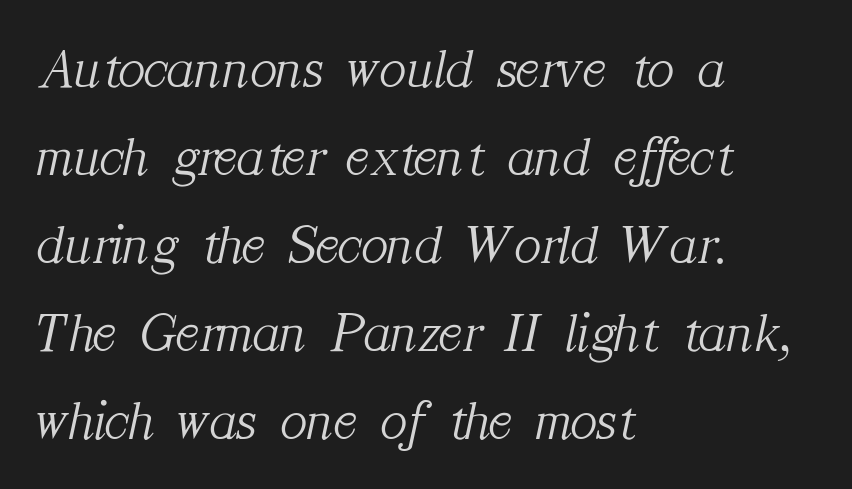
{"serif": "yes", "italic": "yes", "lean": "right", "slant_degrees": 12, "bold": "no", "weight": "light", "width": "normal", "stroke_contrast": "medium", "x_height": "medium", "monospaced": "no", "underline": "no", "align": "left", "line_spacing": "normal", "line_spacing_ratio": 1.57, "letter_spacing": "normal", "letter_spacing_em": 0.0, "glyph_px": 56}
